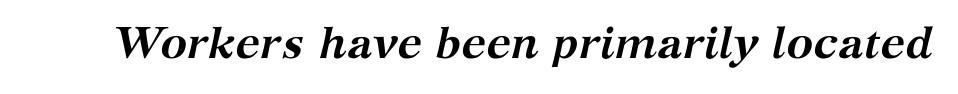
The glyphs look as if they've been sheared to an angle. The letters advance in unequal steps, a hallmark of proportional type. Honestly, the letter spacing is just normal — you wouldn't notice it. The designer went with a serif here, giving each stem small feet. How heavy is the stroke? Heavy — this is a bold. The glyphs are unaccompanied by any horizontal stroke below them.
